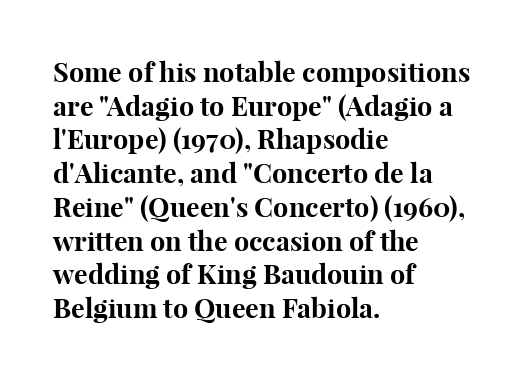
The image shows 27 px bold type, upright; set left-aligned, normal line spacing (1.25x), normal letter spacing, not underlined.
